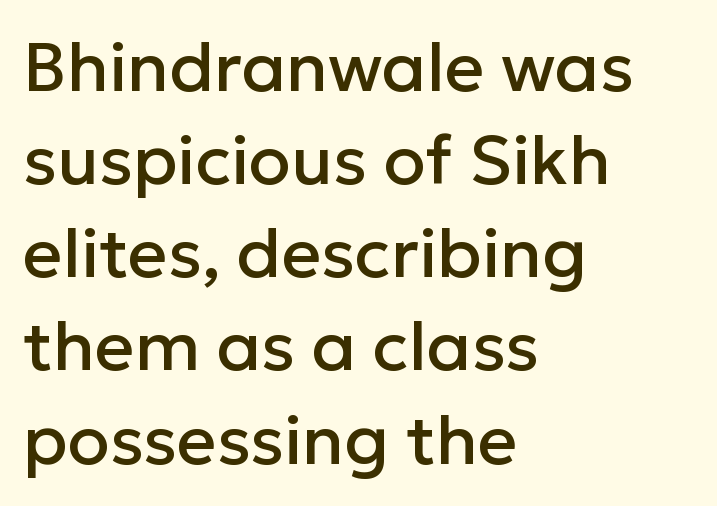
{"serif": "no", "italic": "no", "width": "normal", "stroke_contrast": "low", "x_height": "medium", "monospaced": "no", "underline": "no", "align": "left", "line_spacing": "normal", "line_spacing_ratio": 1.35, "letter_spacing": "normal", "letter_spacing_em": 0.0, "glyph_px": 69}
